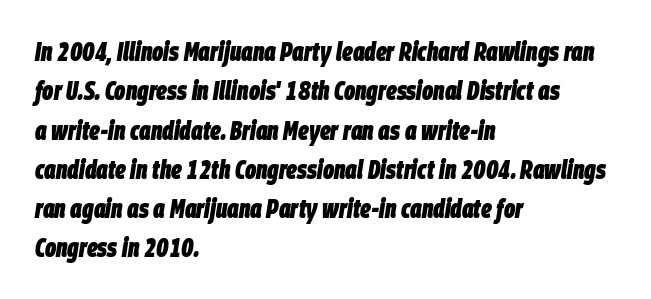
{"italic": "yes", "lean": "right", "slant_degrees": 9, "bold": "yes", "underline": "no", "align": "left", "line_spacing": "normal", "line_spacing_ratio": 1.51, "letter_spacing": "normal", "letter_spacing_em": 0.0, "glyph_px": 26}
